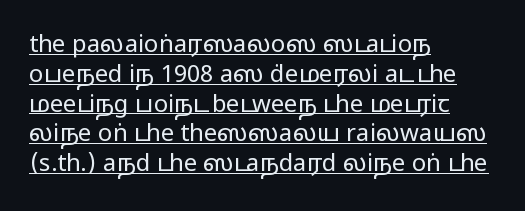
Tracking here is standard; glyphs follow each other at the usual distance. Nope, not italic — everything's standing straight. Each line starts at the same left margin while the right side varies. What decoration does the sample have? An underline.
